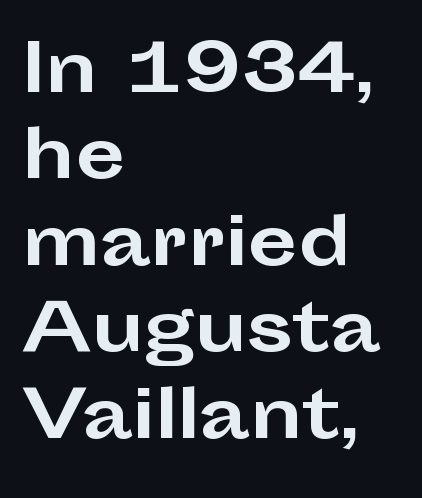
Q: Is the text bold? A: Yes.
Q: Is the text italic (slanted)? A: No, it is upright.
Q: Is the typeface a serif or a sans-serif typeface? A: Sans-serif.
Q: Is the text underlined? A: No.
Q: How is the paragraph aligned? A: Left-aligned.
Q: Is the spacing between letters normal or unusually wide? A: Normal.
Q: Is the spacing between lines tight, normal or loose? A: Normal.
Q: Width (condensed, normal, or wide)? A: Wide.
Q: Stroke contrast? A: Low.
Q: x-height? A: Medium.
Q: Monospaced? A: No.
